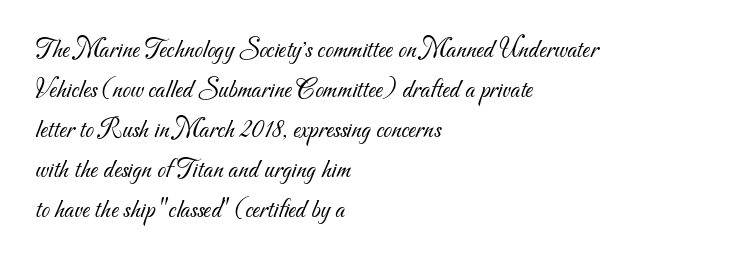
The image shows 27 px text type; set left-aligned, normal line spacing (1.48x), normal letter spacing, not underlined.
